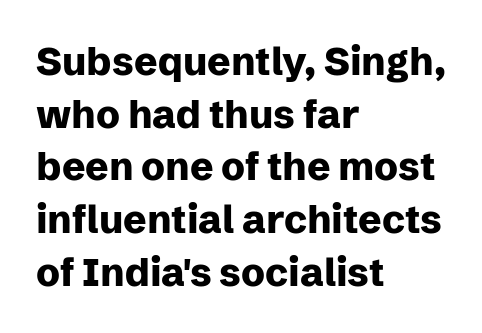
The image shows 39 px heavy sans-serif type, upright; set left-aligned, normal line spacing (1.35x), normal letter spacing, not underlined; low stroke contrast and a medium x-height.
